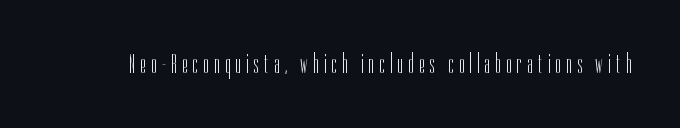
Q: Is the text bold? A: No.
Q: Is the text italic (slanted)? A: No, it is upright.
Q: Is the typeface a serif or a sans-serif typeface? A: Sans-serif.
Q: Is the text underlined? A: No.
Q: Width (condensed, normal, or wide)? A: Condensed.
Q: Stroke contrast? A: Low.
Q: x-height? A: Medium.
Q: Monospaced? A: No.
